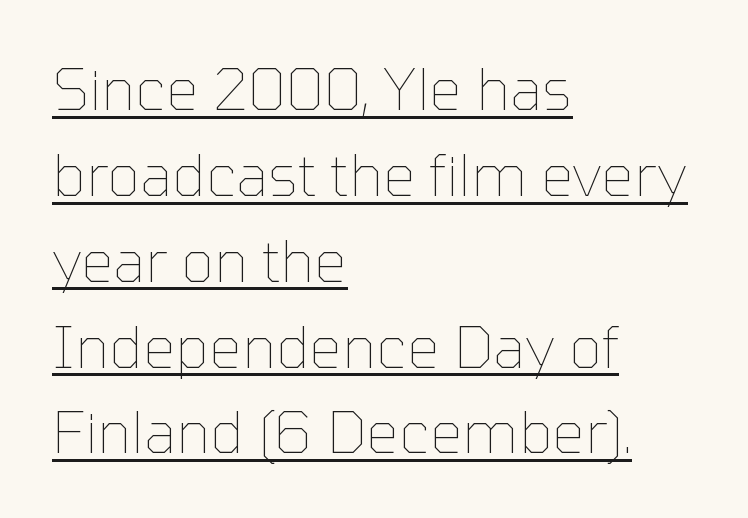
The image shows 58 px thin type, upright; set left-aligned, normal line spacing (1.48x), normal letter spacing, underlined; low stroke contrast and a medium x-height.
